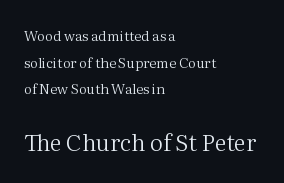
The image shows 23 px text type, upright; set left-aligned, loose line spacing (1.91x), normal letter spacing, not underlined; the second (bottom) block is 1.64x larger.
